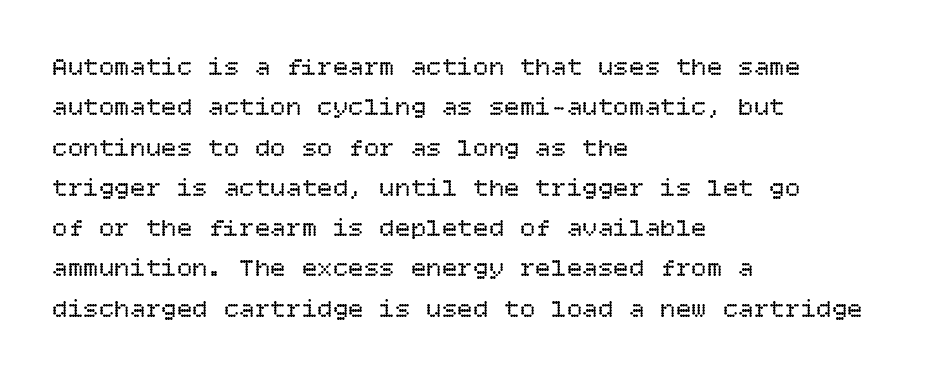
The image shows 26 px text type, upright; set left-aligned, normal line spacing (1.55x), normal letter spacing, not underlined.
